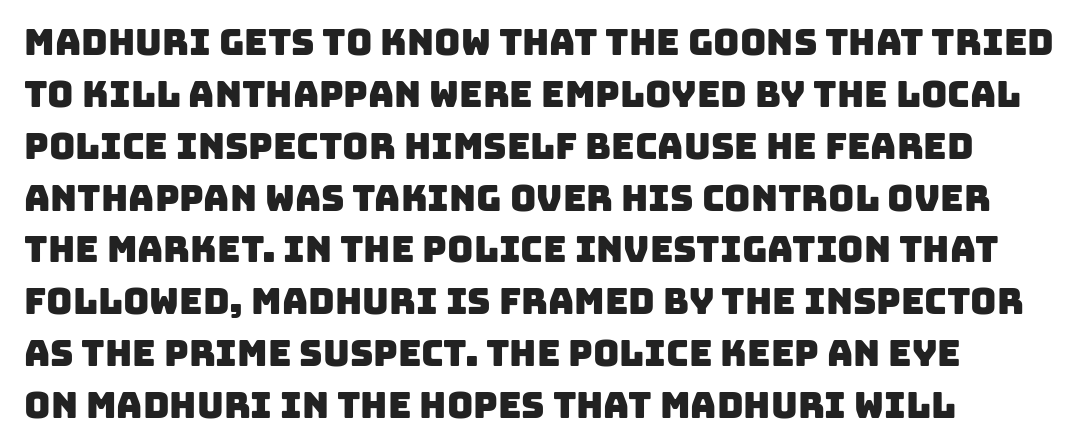
Q: Is the typeface a serif or a sans-serif typeface? A: Sans-serif.
Q: Is the text underlined? A: No.
Q: How is the paragraph aligned? A: Left-aligned.
Q: Is the spacing between letters normal or unusually wide? A: Normal.
Q: Is the spacing between lines tight, normal or loose? A: Normal.
Q: Width (condensed, normal, or wide)? A: Normal.
Q: Stroke contrast? A: Low.
Q: x-height? A: Large.
Q: Monospaced? A: No.
